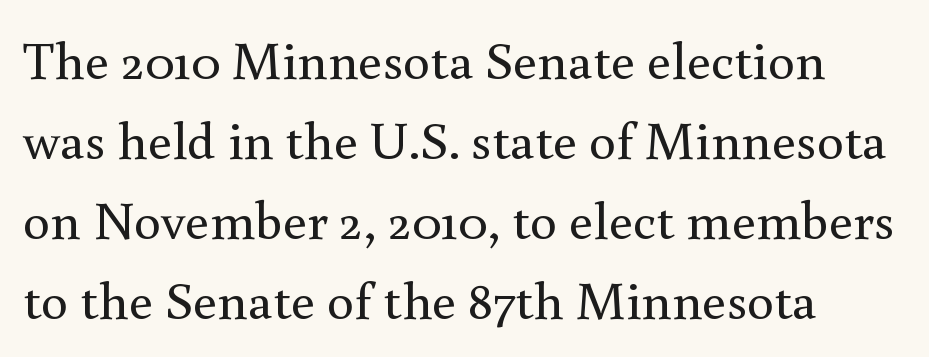
{"serif": "yes", "italic": "no", "bold": "no", "weight": "regular", "width": "normal", "x_height": "small", "monospaced": "no", "underline": "no", "align": "left", "line_spacing": "normal", "line_spacing_ratio": 1.48, "letter_spacing": "normal", "letter_spacing_em": 0.0, "glyph_px": 54}
